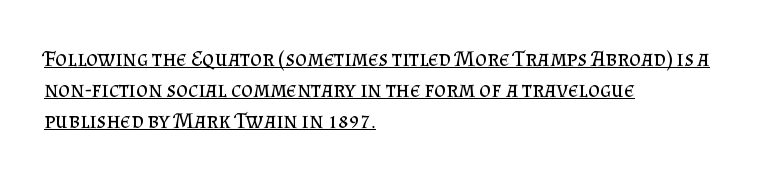
The specimen reads as upright at a glance. Each word holds together tightly as a unit, with standard inter-letter gaps. Heaviness? Minimal to ordinary, like unemphasized prose. Beneath each row of characters lies a ruled line. Quick note: interline space is typical. In CSS terms this would be text-align: left.
